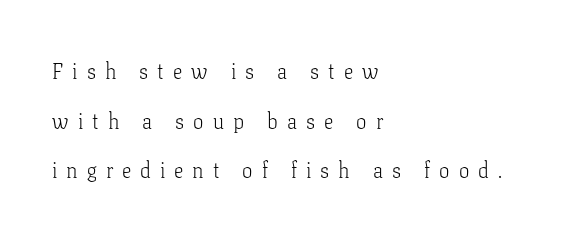
The specimen omits any rule beneath the text block's lines. The text block is weighted toward the left margin, trailing off unevenly rightward. Designer's note — italics off, roman on. Tracking here is generous; glyphs stand well apart from one another. Honestly, the rows look like they've been pulled way apart.
